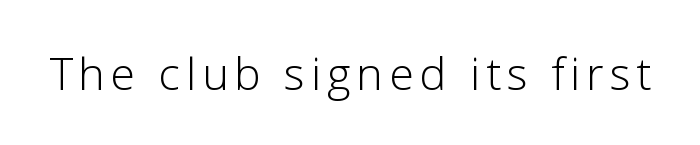
The image shows 45 px light sans-serif type, upright; set not underlined; low stroke contrast and a medium x-height.
